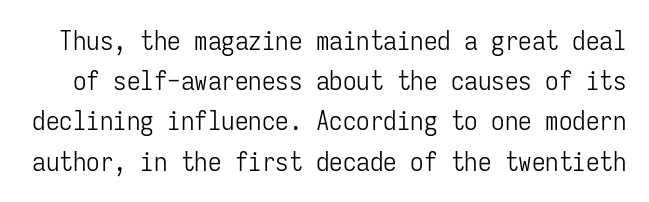
The strip under each line holds only bare page. The lines sit at an ordinary, default distance from one another. Unbolded letterforms with no extra heft. Italic? Not at all — the glyphs are vertical.
